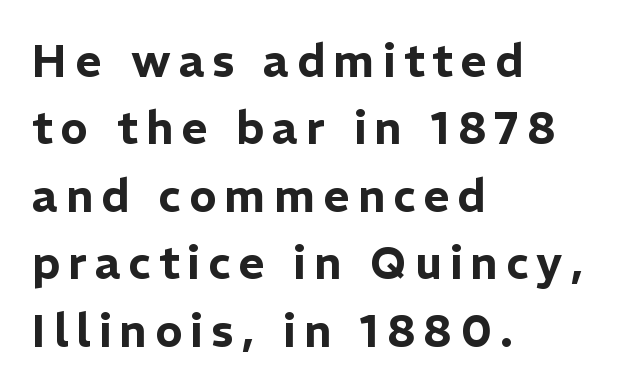
{"serif": "no", "italic": "no", "width": "normal", "stroke_contrast": "low", "x_height": "medium", "monospaced": "no", "underline": "no", "align": "left", "line_spacing": "normal", "line_spacing_ratio": 1.5, "glyph_px": 45}
